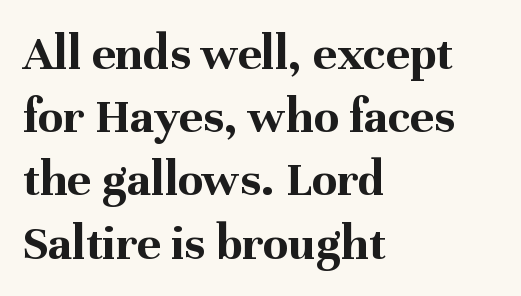
{"serif": "yes", "italic": "no", "bold": "yes", "weight": "bold", "width": "normal", "stroke_contrast": "medium", "x_height": "medium", "monospaced": "no", "underline": "no", "align": "left", "line_spacing_ratio": 1.24, "letter_spacing": "normal", "letter_spacing_em": 0.0, "glyph_px": 51}
